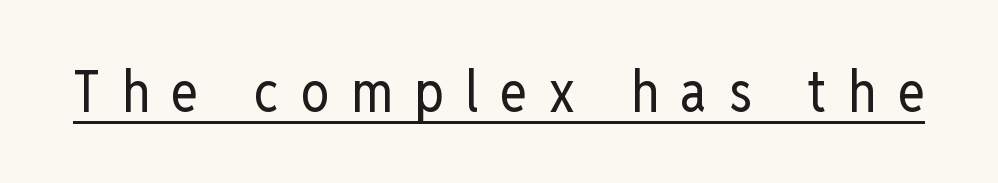
Beneath each row of characters lies a ruled line. Glyph-to-glyph distance is far greater than everyday printed text. The face used here is proportionally spaced, like ordinary book or web type. Note: no serifs on the glyphs.
